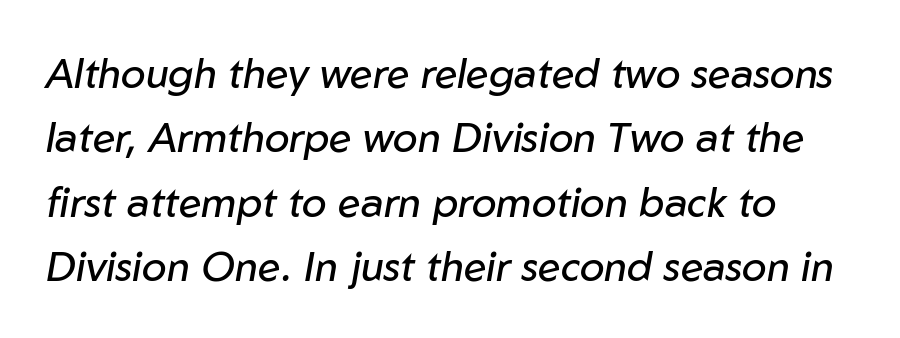
{"italic": "yes", "lean": "right", "slant_degrees": 10, "bold": "no", "weight": "regular", "width": "normal", "stroke_contrast": "low", "x_height": "medium", "monospaced": "no", "underline": "no", "line_spacing": "normal", "line_spacing_ratio": 1.57, "letter_spacing": "normal", "letter_spacing_em": 0.0, "glyph_px": 41}
